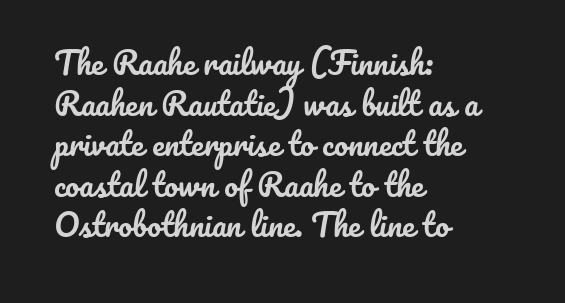
{"width": "normal", "stroke_contrast": "low", "x_height": "small", "monospaced": "no", "underline": "no", "align": "left", "line_spacing": "normal", "line_spacing_ratio": 1.31, "letter_spacing": "normal", "letter_spacing_em": 0.0, "glyph_px": 31}
